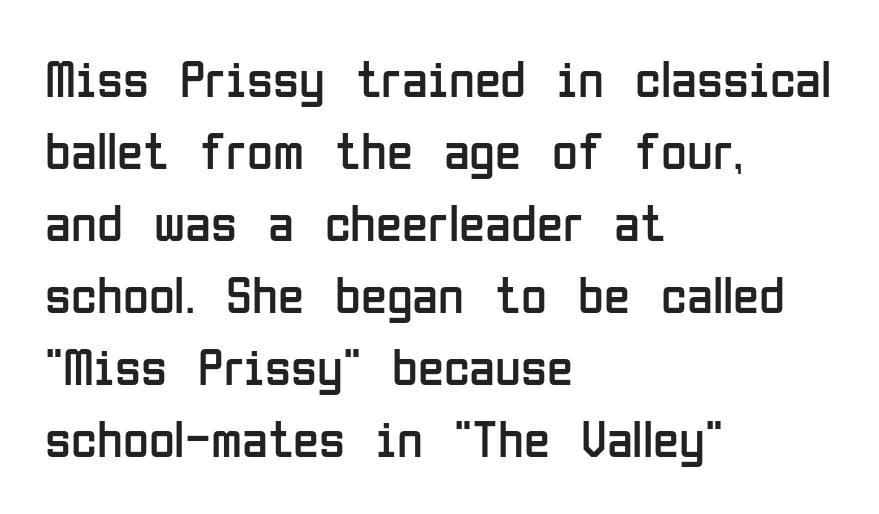
Q: Is the text bold? A: No.
Q: Is the text italic (slanted)? A: No, it is upright.
Q: Is the typeface a serif or a sans-serif typeface? A: Sans-serif.
Q: Is the text underlined? A: No.
Q: How is the paragraph aligned? A: Left-aligned.
Q: Is the spacing between letters normal or unusually wide? A: Normal.
Q: Is the spacing between lines tight, normal or loose? A: Normal.
Q: Width (condensed, normal, or wide)? A: Condensed.
Q: Stroke contrast? A: Low.
Q: x-height? A: Medium.
Q: Monospaced? A: No.
